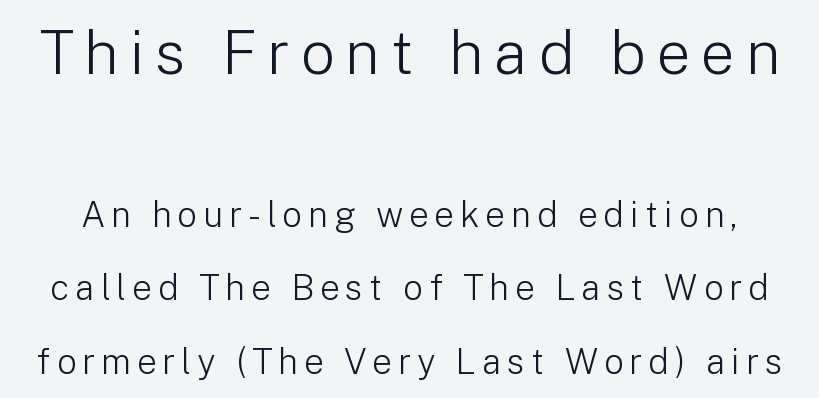
{"serif": "no", "italic": "no", "bold": "no", "weight": "light", "width": "normal", "stroke_contrast": "low", "x_height": "medium", "monospaced": "no", "underline": "no", "line_spacing": "loose", "line_spacing_ratio": 2.1, "larger_block": "first", "size_ratio": 1.74, "glyph_px": 61}
